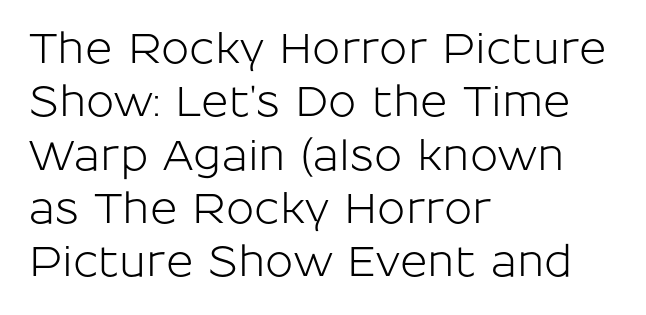
The designer left line spacing at the default. Letter spacing: default. Quick note: underline off. Notice how the stems are strictly vertical — no italics here. The passage shown is typed in a proportional face where columns would drift. The passage shown is typeset with a sans-serif family.
